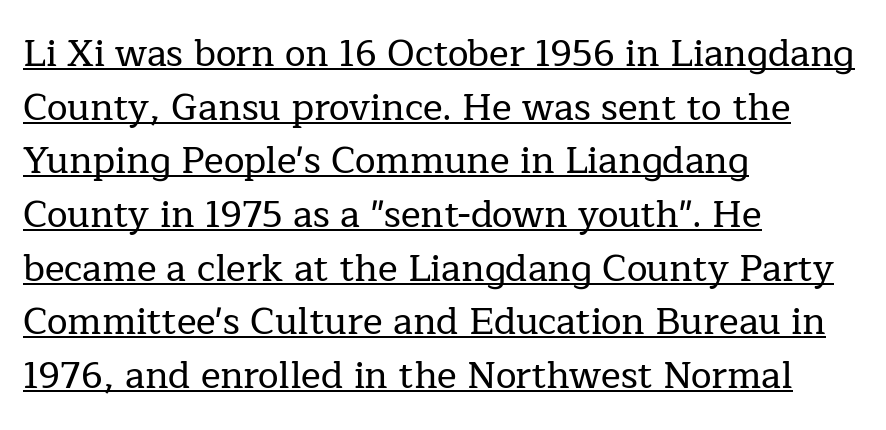
Visually the block forms a straight wall on the left and a jagged coastline on the right. These lines were composed using upright roman letters. How are the letters spaced? Ordinarily, with no added tracking. A rule runs beneath these lines of type.
